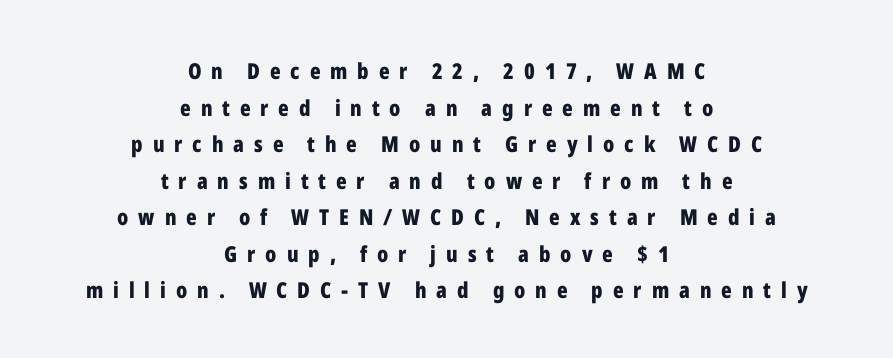
The image shows 22 px bold type, upright; set centered, normal line spacing (1.66x), unusually wide letter spacing (+0.45 em), not underlined.
